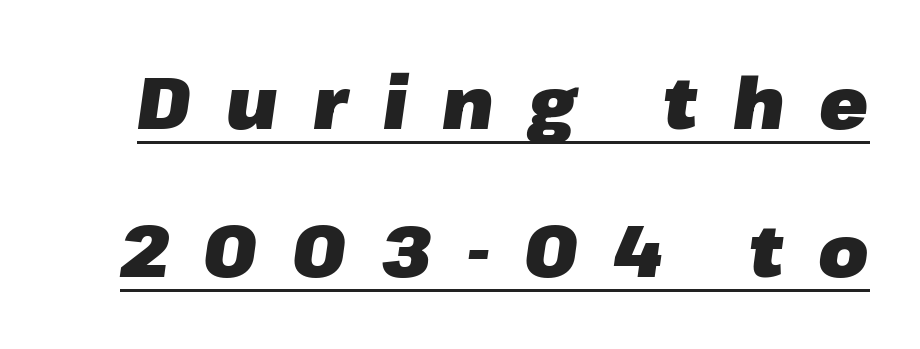
{"italic": "yes", "lean": "right", "slant_degrees": 8, "bold": "yes", "weight": "heavy", "width": "normal", "stroke_contrast": "low", "x_height": "medium", "monospaced": "no", "underline": "yes", "line_spacing": "loose", "line_spacing_ratio": 2.05, "letter_spacing": "wide", "letter_spacing_em": 0.49, "glyph_px": 72}
